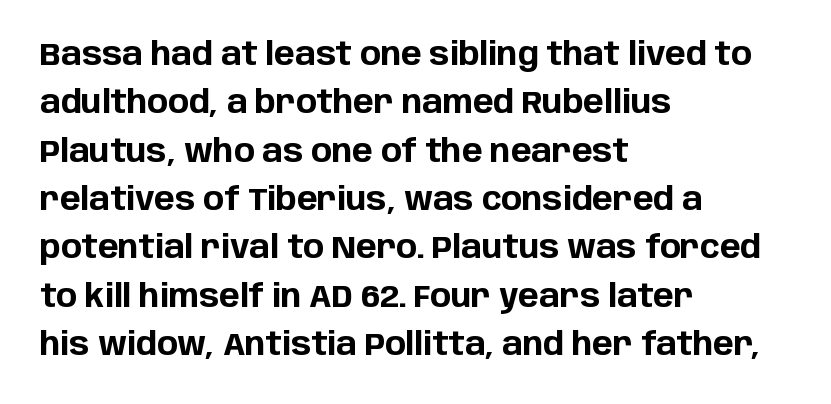
Is the type bold? Yes — the strokes are clearly thick and heavy. The paragraph shown leans on its left margin. Does extra space separate the letters? No, they use regular spacing. The strip under each line holds only bare page.
